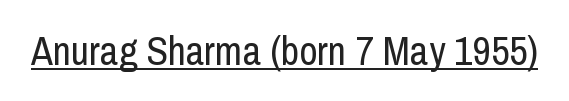
Q: Is the text bold? A: No.
Q: Is the text italic (slanted)? A: No, it is upright.
Q: Is the typeface a serif or a sans-serif typeface? A: Sans-serif.
Q: Is the text underlined? A: Yes.
Q: Is the spacing between letters normal or unusually wide? A: Normal.
Q: Width (condensed, normal, or wide)? A: Condensed.
Q: Stroke contrast? A: Low.
Q: x-height? A: Medium.
Q: Monospaced? A: No.
